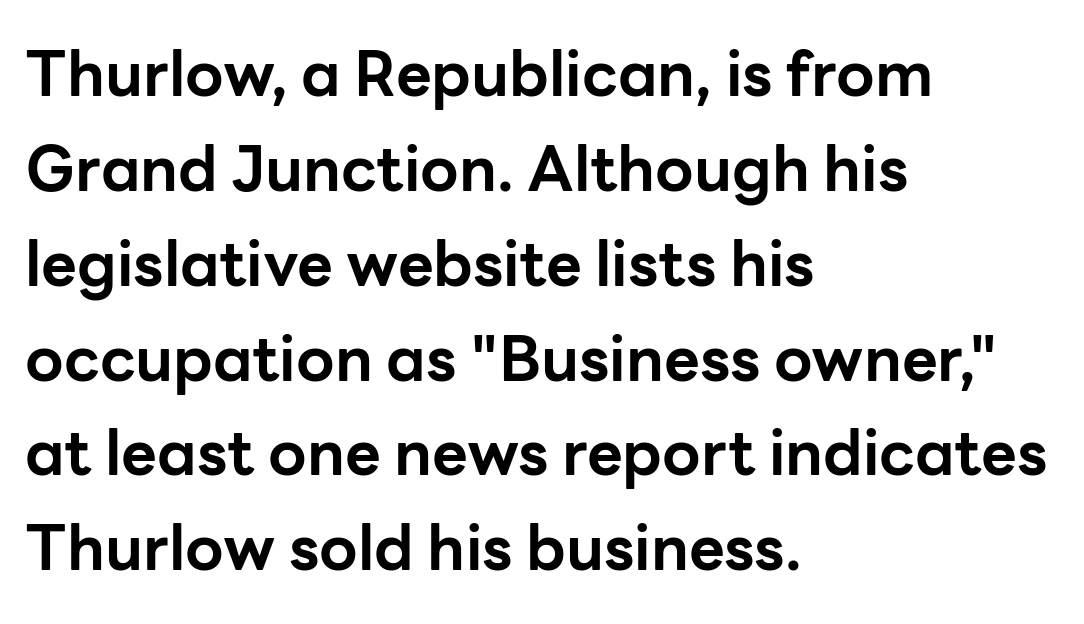
{"serif": "no", "italic": "no", "bold": "yes", "weight": "bold", "width": "normal", "stroke_contrast": "low", "x_height": "medium", "monospaced": "no", "underline": "no", "align": "left", "line_spacing": "normal", "line_spacing_ratio": 1.53, "letter_spacing": "normal", "letter_spacing_em": 0.0, "glyph_px": 62}
